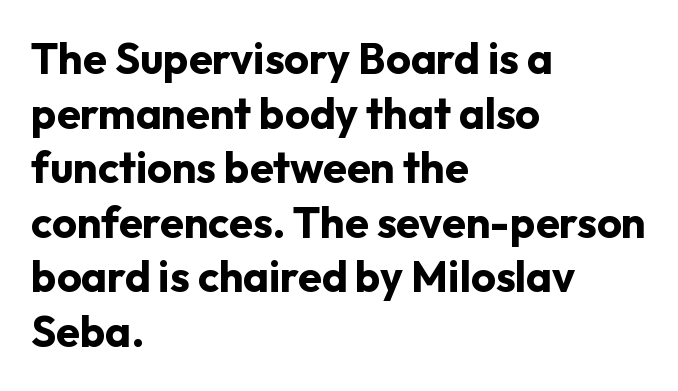
Look at the bottom of the vertical strokes: they stop flat, with no serifs. Alignment: flush left. Horizontal bands of white between lines are of average thickness. Think of a printed novel: that variable character pitch is what you see here.
